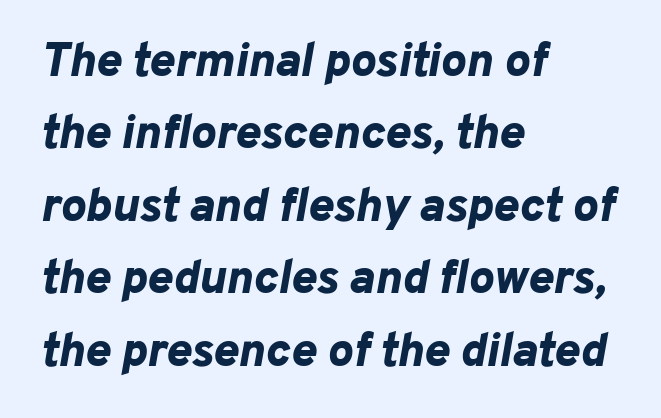
Q: Is the text bold? A: Yes.
Q: Is the text italic (slanted)? A: Yes, it leans right by about 10 degrees.
Q: Is the text underlined? A: No.
Q: How is the paragraph aligned? A: Left-aligned.
Q: Is the spacing between letters normal or unusually wide? A: Normal.
Q: Is the spacing between lines tight, normal or loose? A: Normal.
Q: Width (condensed, normal, or wide)? A: Normal.
Q: Stroke contrast? A: Low.
Q: x-height? A: Medium.
Q: Monospaced? A: No.
